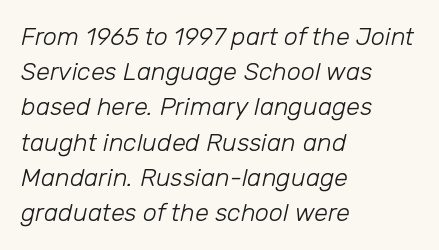
The image shows 25 px text type, italic (leaning right); set left-aligned, normal line spacing (1.41x), normal letter spacing, not underlined.
